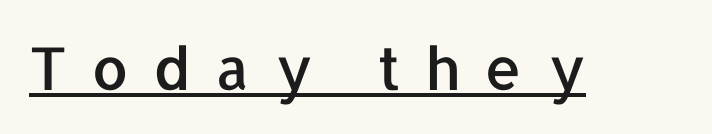
Q: Is the text italic (slanted)? A: No, it is upright.
Q: Is the typeface a serif or a sans-serif typeface? A: Sans-serif.
Q: Is the text underlined? A: Yes.
Q: Is the spacing between letters normal or unusually wide? A: Unusually wide.
Q: Width (condensed, normal, or wide)? A: Normal.
Q: Stroke contrast? A: Low.
Q: x-height? A: Medium.
Q: Monospaced? A: No.
